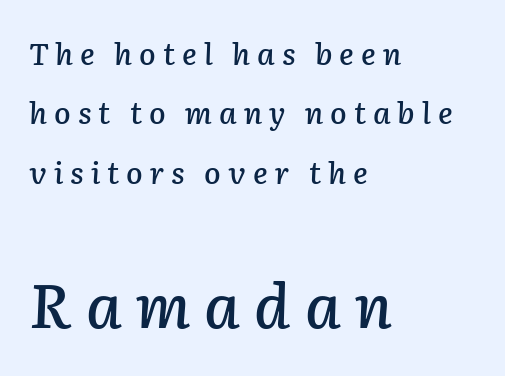
Q: Is the text italic (slanted)? A: Yes, it leans right by about 2 degrees.
Q: Is the text underlined? A: No.
Q: How is the paragraph aligned? A: Left-aligned.
Q: Is the spacing between letters normal or unusually wide? A: Unusually wide.
Q: Is the spacing between lines tight, normal or loose? A: Loose.
Q: Which block of text is set in a larger size, the first (top) or the second (bottom)? A: The second (bottom) one.
Q: Width (condensed, normal, or wide)? A: Normal.
Q: Stroke contrast? A: Low.
Q: x-height? A: Medium.
Q: Monospaced? A: No.
